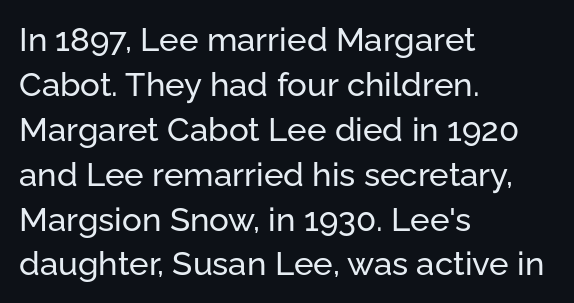
The paragraph shown leans on its left margin. Nope, not italic — everything's standing straight. Each word holds together tightly as a unit, with standard inter-letter gaps. The text was rendered using a sans face with plain stroke endings. The passage shown is typed in a proportional face where columns would drift.
